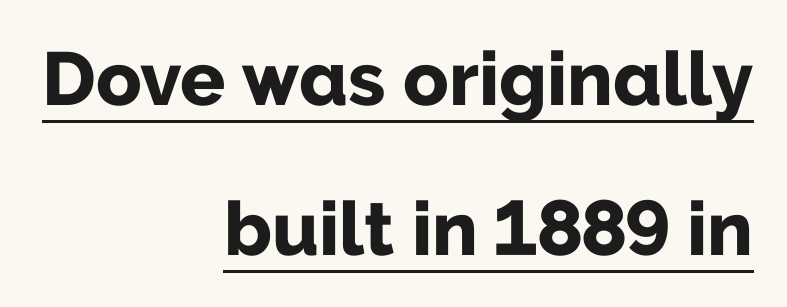
Q: Is the text bold? A: Yes.
Q: Is the text italic (slanted)? A: No, it is upright.
Q: Is the typeface a serif or a sans-serif typeface? A: Sans-serif.
Q: Is the text underlined? A: Yes.
Q: How is the paragraph aligned? A: Right-aligned.
Q: Is the spacing between letters normal or unusually wide? A: Normal.
Q: Is the spacing between lines tight, normal or loose? A: Loose.
Q: Width (condensed, normal, or wide)? A: Normal.
Q: Stroke contrast? A: Low.
Q: x-height? A: Medium.
Q: Monospaced? A: No.
